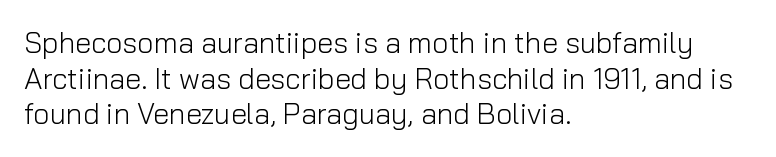
The image shows 29 px light sans-serif type, upright; set left-aligned, line spacing 1.23x, normal letter spacing, not underlined; low stroke contrast and a medium x-height.
